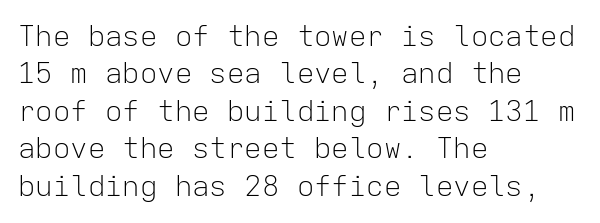
{"serif": "no", "italic": "no", "bold": "no", "weight": "light", "width": "normal", "stroke_contrast": "low", "x_height": "medium", "monospaced": "yes", "underline": "no", "align": "left", "line_spacing": "normal", "line_spacing_ratio": 1.29, "letter_spacing": "normal", "letter_spacing_em": 0.0, "glyph_px": 29}
